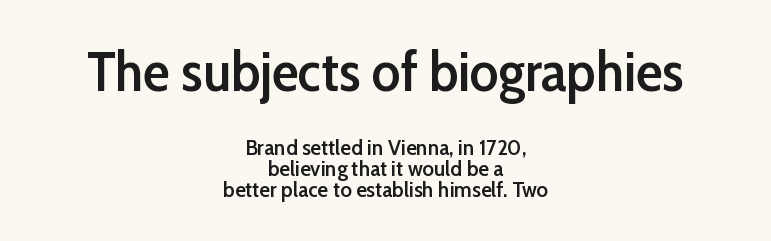
The image shows 55 px semibold sans-serif type, upright; set centered, tight line spacing (0.95x), normal letter spacing, not underlined; the first (top) block is 2.5x larger; low stroke contrast and a medium x-height.
